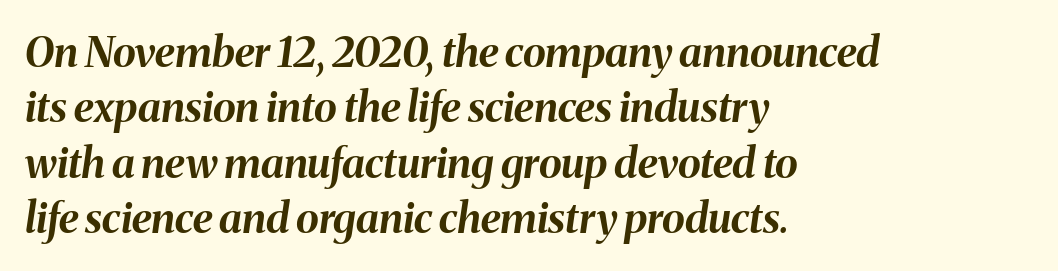
Students, note that the glyphs here touch the page at normal intervals. Italic: yes, the glyphs are oblique. You'd pick this weight for a headline — it's a proper bold. A typesetter would call this proportional, since set widths differ per character. Has an underline been added? It has not.
